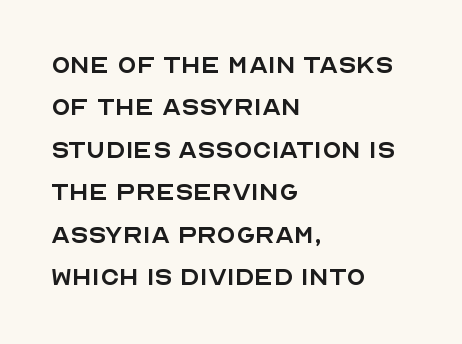
Q: Is the text bold? A: No.
Q: Is the text italic (slanted)? A: No, it is upright.
Q: Is the typeface a serif or a sans-serif typeface? A: Sans-serif.
Q: Is the text underlined? A: No.
Q: How is the paragraph aligned? A: Left-aligned.
Q: Is the spacing between letters normal or unusually wide? A: Normal.
Q: Is the spacing between lines tight, normal or loose? A: Normal.
Q: Width (condensed, normal, or wide)? A: Normal.
Q: x-height? A: Large.
Q: Monospaced? A: No.
